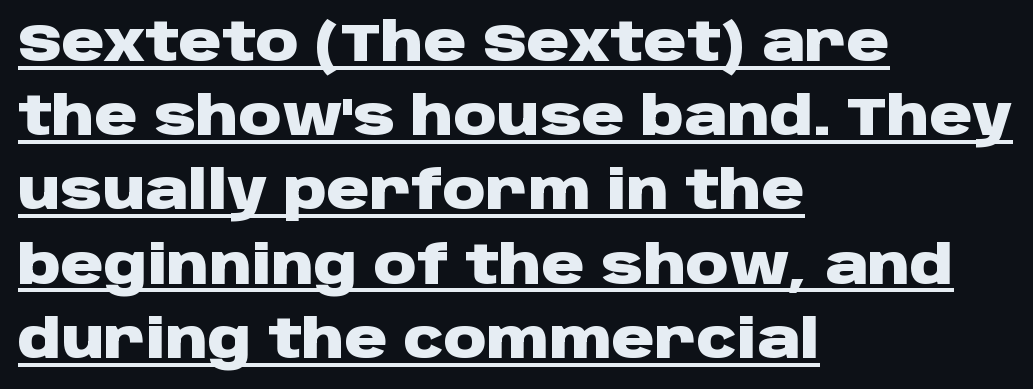
Q: Is the text bold? A: Yes.
Q: Is the text italic (slanted)? A: No, it is upright.
Q: Is the typeface a serif or a sans-serif typeface? A: Sans-serif.
Q: Is the text underlined? A: Yes.
Q: How is the paragraph aligned? A: Left-aligned.
Q: Is the spacing between letters normal or unusually wide? A: Normal.
Q: Is the spacing between lines tight, normal or loose? A: Normal.
Q: Width (condensed, normal, or wide)? A: Wide.
Q: Stroke contrast? A: Low.
Q: x-height? A: Large.
Q: Monospaced? A: No.
